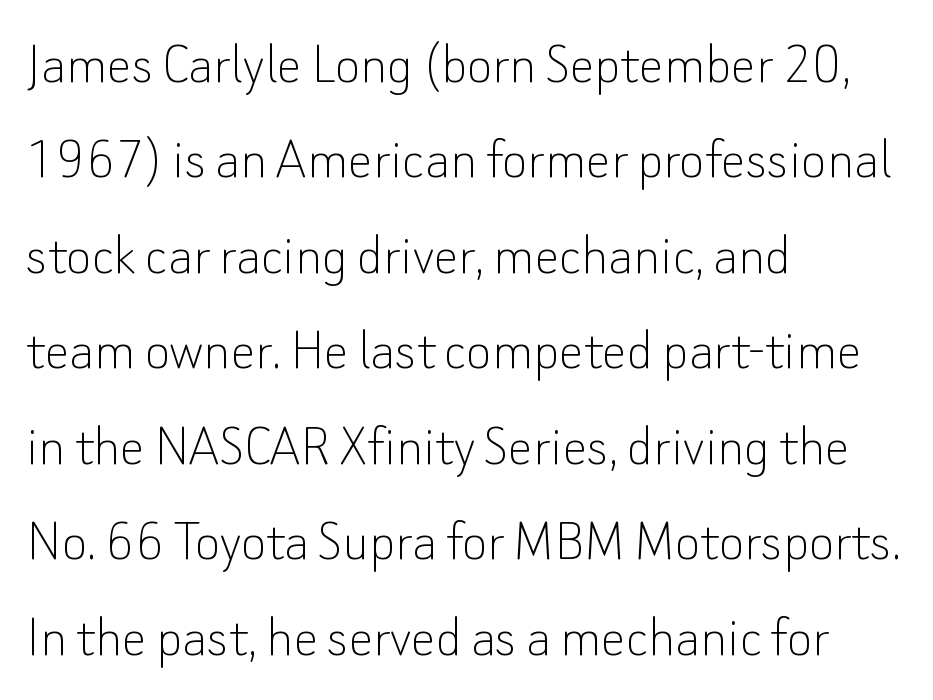
Unmarked baselines from the first word to the last. Interline gaps are of average width in this sample. The ragged edge is on the right, which tells us the setting is flush left. Spacing between characters is what you'd get straight out of the box.
